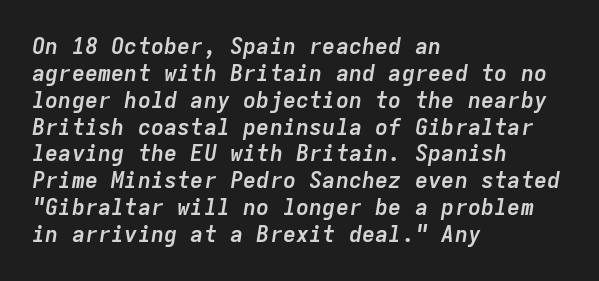
{"italic": "yes", "lean": "right", "slant_degrees": 9, "bold": "yes", "underline": "no", "align": "left", "line_spacing_ratio": 1.22, "letter_spacing": "normal", "letter_spacing_em": 0.0, "glyph_px": 22}
